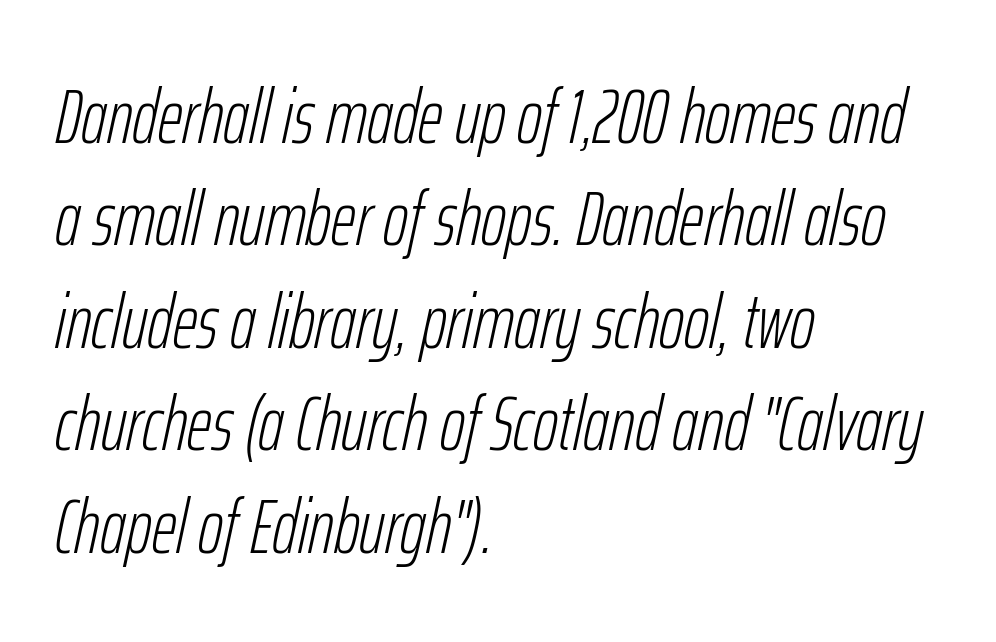
The image shows 77 px light, condensed type, italic (leaning right); set left-aligned, normal line spacing (1.33x), normal letter spacing, not underlined; low stroke contrast and a medium x-height.
